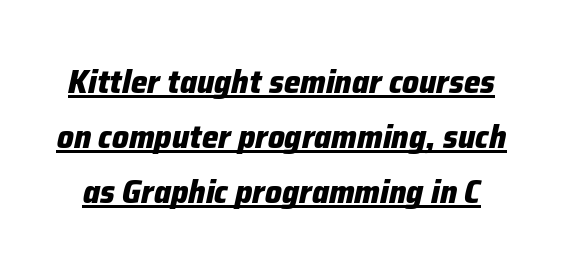
The image shows 33 px heavy type, italic (leaning right); set normal line spacing (1.67x), normal letter spacing, underlined; low stroke contrast and a medium x-height.
